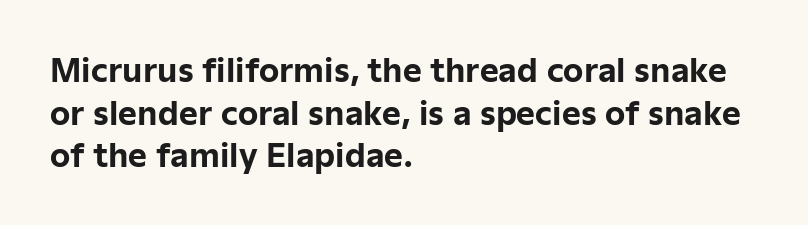
{"serif": "no", "italic": "no", "bold": "yes", "weight": "bold", "width": "normal", "stroke_contrast": "low", "x_height": "medium", "monospaced": "no", "underline": "no", "align": "left", "line_spacing": "normal", "line_spacing_ratio": 1.33, "letter_spacing": "normal", "letter_spacing_em": 0.0, "glyph_px": 32}
